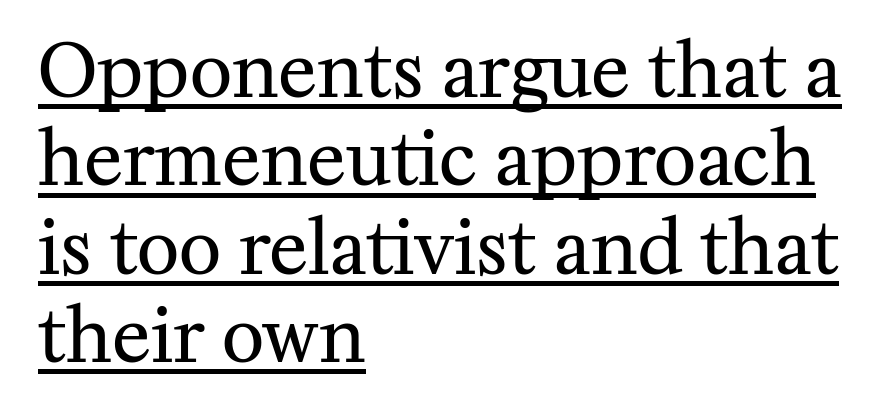
A rule runs beneath these lines of type. Students, note that the glyphs here touch the page at normal intervals. Ink coverage per letter is moderate at most. All the whitespace from short lines collects on the right.
